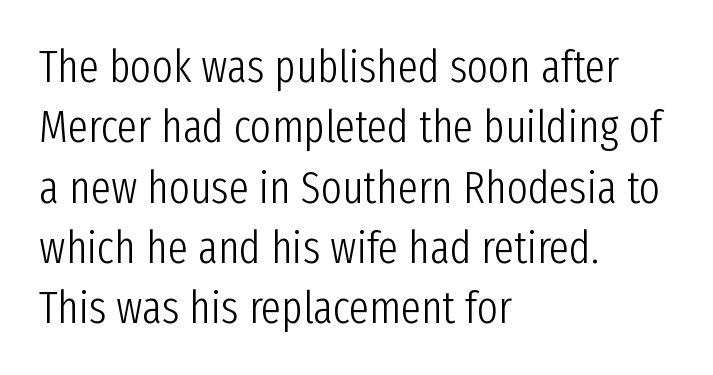
Rows of type keep a routine distance in the vertical direction. Proportional: the letters do not fall into vertical columns. The face looks like a standard text weight, possibly lighter. Type without underlining.
